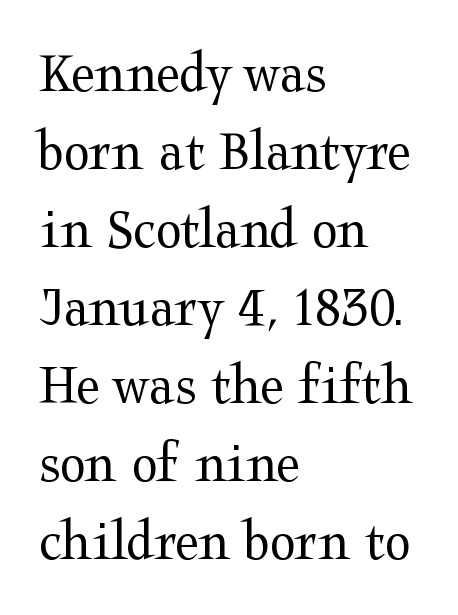
The image shows 60 px regular-weight, wide serif type, upright; set left-aligned, normal line spacing (1.3x), normal letter spacing, not underlined; medium stroke contrast and a medium x-height.
